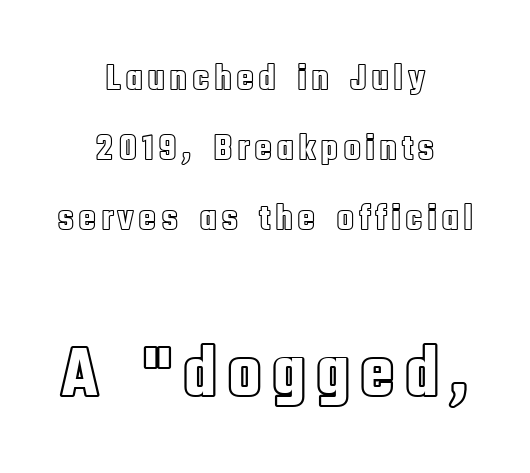
Each letter keeps its own natural width here, so spacing adapts to shape. The specimen reads as upright at a glance. This sample is center-justified, so both line endings float freely. The area under the type is left untouched. Visually, the bottom section dominates because its glyphs are scaled up.
